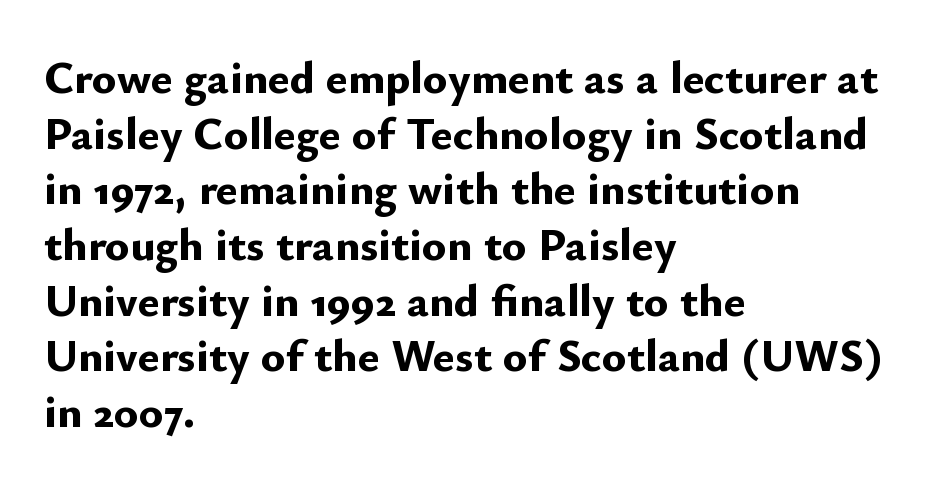
{"serif": "no", "italic": "no", "bold": "yes", "weight": "bold", "width": "normal", "stroke_contrast": "low", "x_height": "small", "monospaced": "no", "underline": "no", "align": "left", "line_spacing_ratio": 1.21, "letter_spacing": "normal", "letter_spacing_em": 0.0, "glyph_px": 46}
